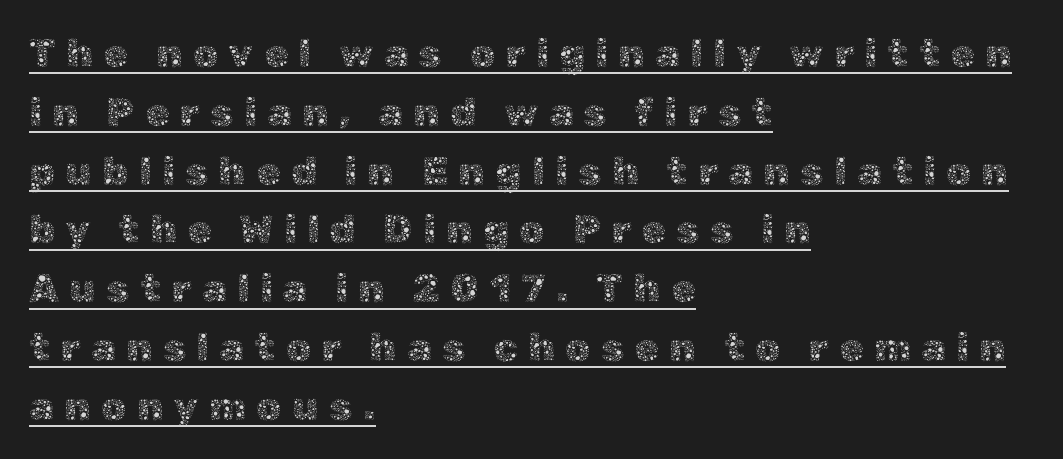
Glance below the letters and you will spot a drawn line. These lines were composed using upright roman letters. Think of a printed novel: that variable character pitch is what you see here. Normally led — the rows are evenly, conventionally spaced. The face looks like a standard text weight, possibly lighter.
